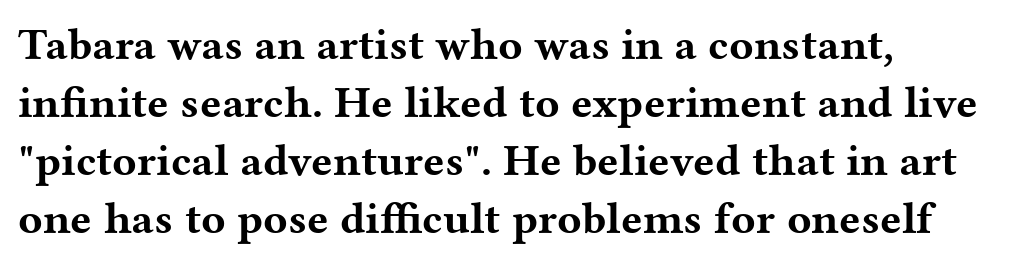
{"serif": "yes", "italic": "no", "bold": "yes", "weight": "bold", "width": "wide", "stroke_contrast": "medium", "x_height": "medium", "monospaced": "no", "underline": "no", "align": "left", "line_spacing": "normal", "line_spacing_ratio": 1.29, "letter_spacing": "normal", "letter_spacing_em": 0.0, "glyph_px": 45}
